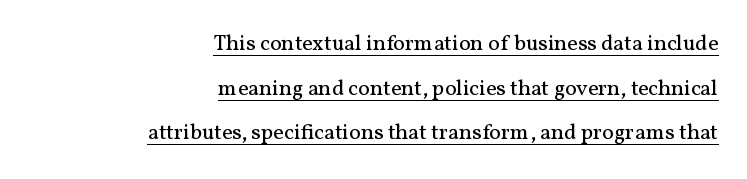
The image shows 22 px text type, upright; set right-aligned, loose line spacing (2.03x), normal letter spacing, underlined.
